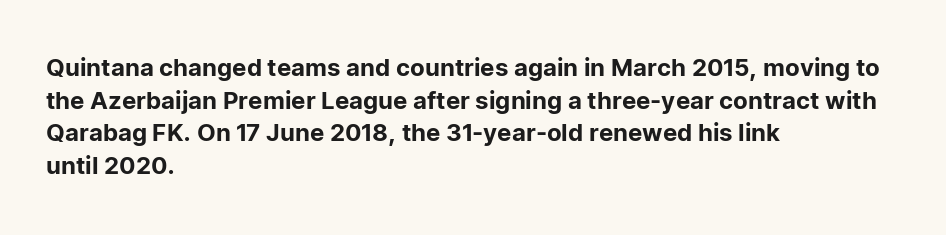
The image shows 24 px text type, upright; set left-aligned, normal line spacing (1.36x), normal letter spacing, not underlined.
